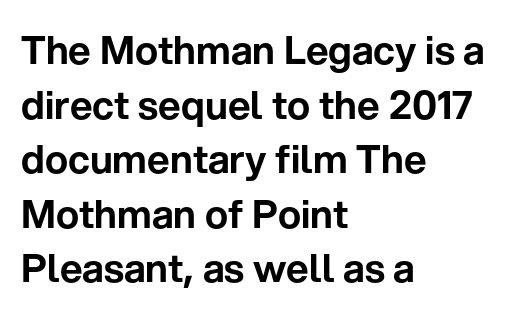
Honestly, the letter spacing is just normal — you wouldn't notice it. The foot of each line stays bare and open. Style check: upright. Here the designer chose a conventional face with non-uniform glyph widths.
